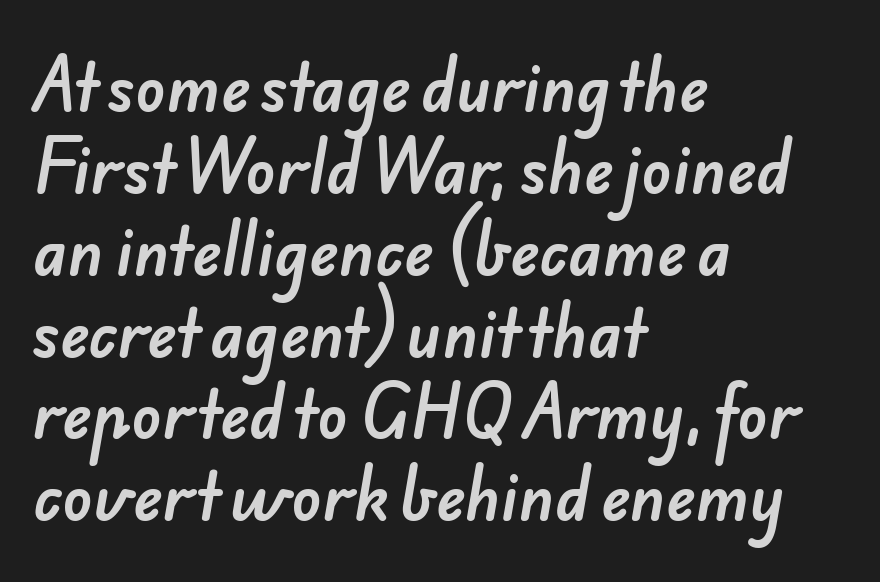
Is there much room between lines? A standard amount, neither cramped nor airy. The lines are quadded left. A typesetter would call this proportional, since set widths differ per character. The type family on display is of the sans-serif kind. Letter spacing: default.
